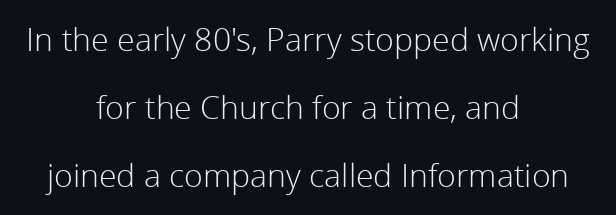
The image shows 32 px light sans-serif type, upright; set centered, loose line spacing (2.13x), normal letter spacing, not underlined; low stroke contrast and a medium x-height.
